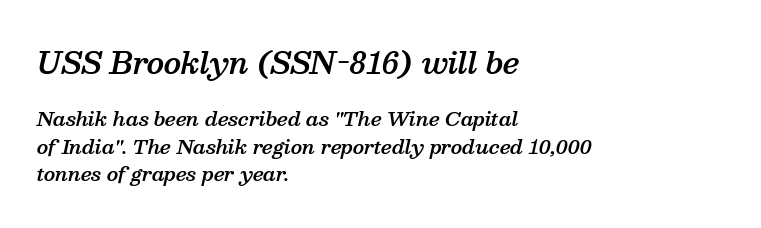
{"serif": "yes", "italic": "yes", "lean": "right", "slant_degrees": 13, "bold": "semi", "weight": "semibold", "width": "normal", "stroke_contrast": "medium", "x_height": "medium", "monospaced": "no", "underline": "no", "align": "left", "line_spacing": "normal", "line_spacing_ratio": 1.45, "letter_spacing": "normal", "letter_spacing_em": 0.0, "larger_block": "first", "size_ratio": 1.53, "glyph_px": 29}
